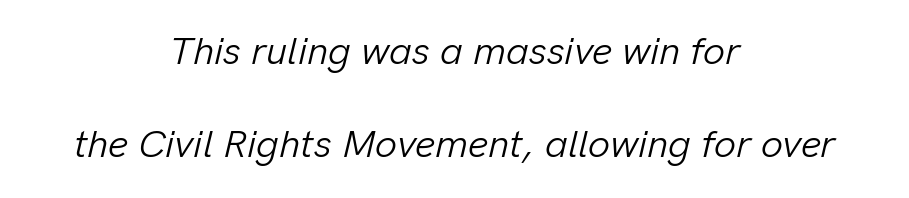
The lines are quadded center. Think of a printed novel: that variable character pitch is what you see here. Between one letter and the next there's only the usual sliver of space. Type without underlining. Interline gaps are noticeably wide in this sample. The rendering applies a slant to the glyphs.
